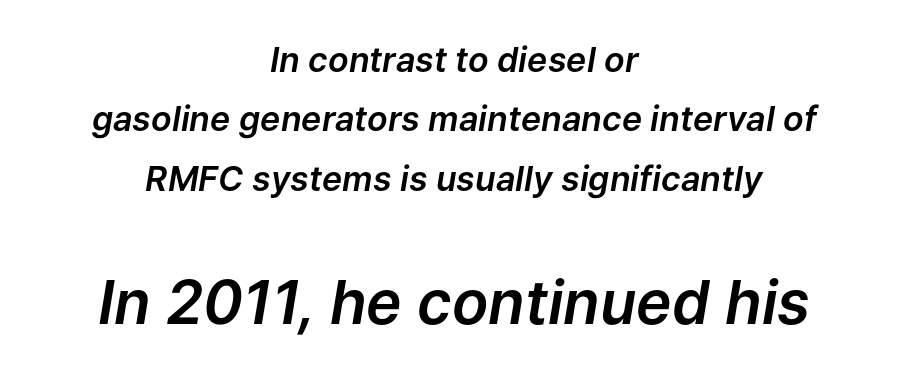
{"italic": "yes", "lean": "right", "slant_degrees": 9, "width": "normal", "stroke_contrast": "low", "x_height": "medium", "monospaced": "no", "underline": "no", "align": "center", "line_spacing_ratio": 1.75, "letter_spacing": "normal", "letter_spacing_em": 0.0, "larger_block": "second", "size_ratio": 1.76, "glyph_px": 60}
